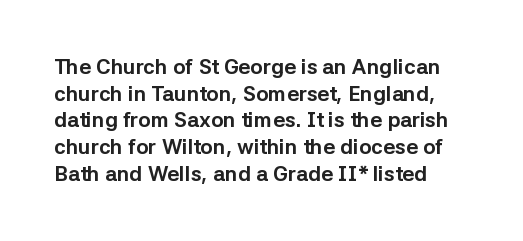
Honestly, the row spacing looks completely unremarkable. Posture: upright roman. Plenty of ink on the page — the face is bold. Typeset ragged right — the left edge is the straight one.
